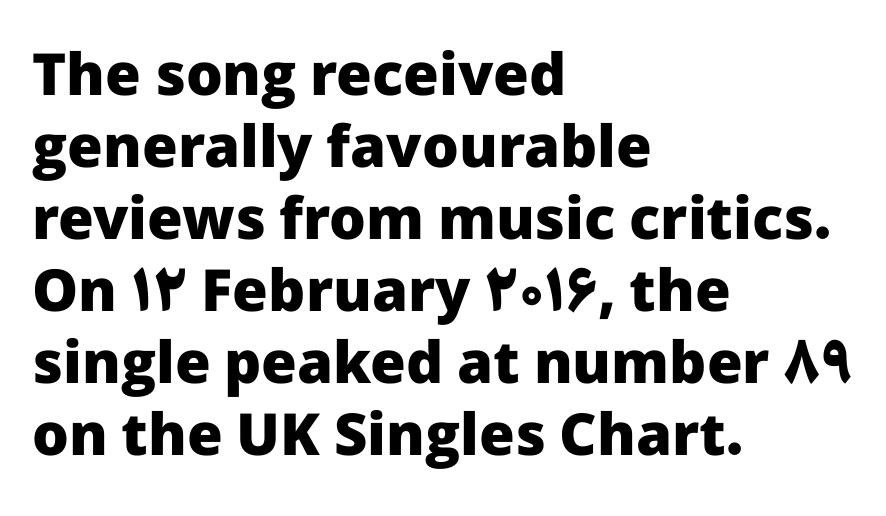
The image shows 58 px heavy sans-serif type, upright; set left-aligned, line spacing 1.24x, normal letter spacing, not underlined; low stroke contrast and a medium x-height.
